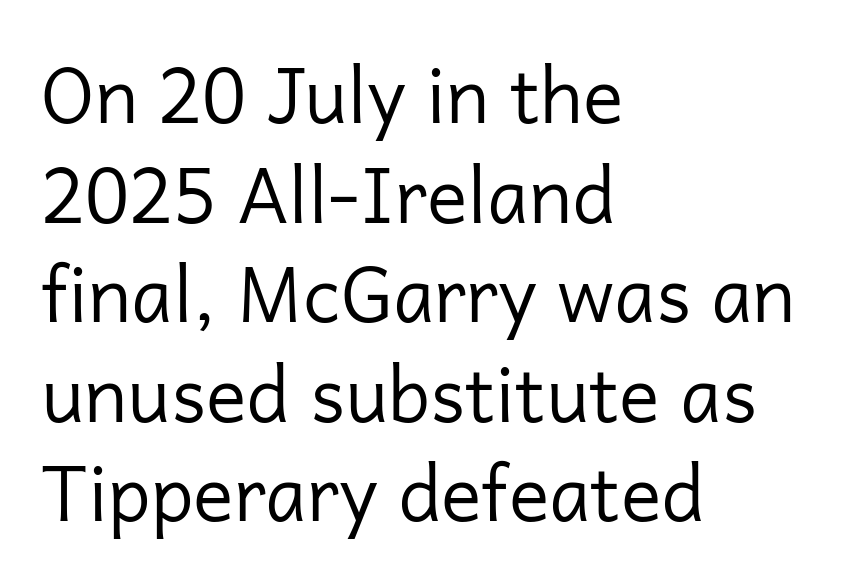
{"serif": "no", "italic": "no", "bold": "no", "weight": "regular", "width": "normal", "stroke_contrast": "low", "x_height": "medium", "monospaced": "no", "underline": "no", "align": "left", "line_spacing": "normal", "line_spacing_ratio": 1.31, "letter_spacing": "normal", "letter_spacing_em": 0.0, "glyph_px": 76}
